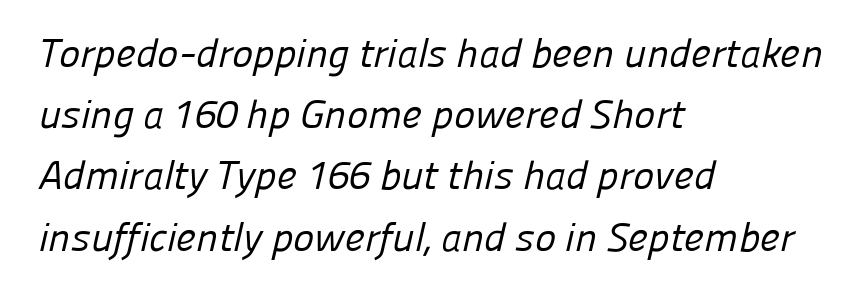
Q: Is the text bold? A: No.
Q: Is the typeface a serif or a sans-serif typeface? A: Sans-serif.
Q: Is the text underlined? A: No.
Q: How is the paragraph aligned? A: Left-aligned.
Q: Is the spacing between letters normal or unusually wide? A: Normal.
Q: Is the spacing between lines tight, normal or loose? A: Normal.
Q: Width (condensed, normal, or wide)? A: Normal.
Q: Stroke contrast? A: Low.
Q: x-height? A: Medium.
Q: Monospaced? A: No.
